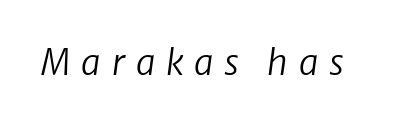
A typesetter would call this heavily tracked-out type. A quiet, ordinary-to-light weight characterises the typeface. Think of a printed novel: that variable character pitch is what you see here. The whole block is typeset with a tilt. No word sits above an underline.
